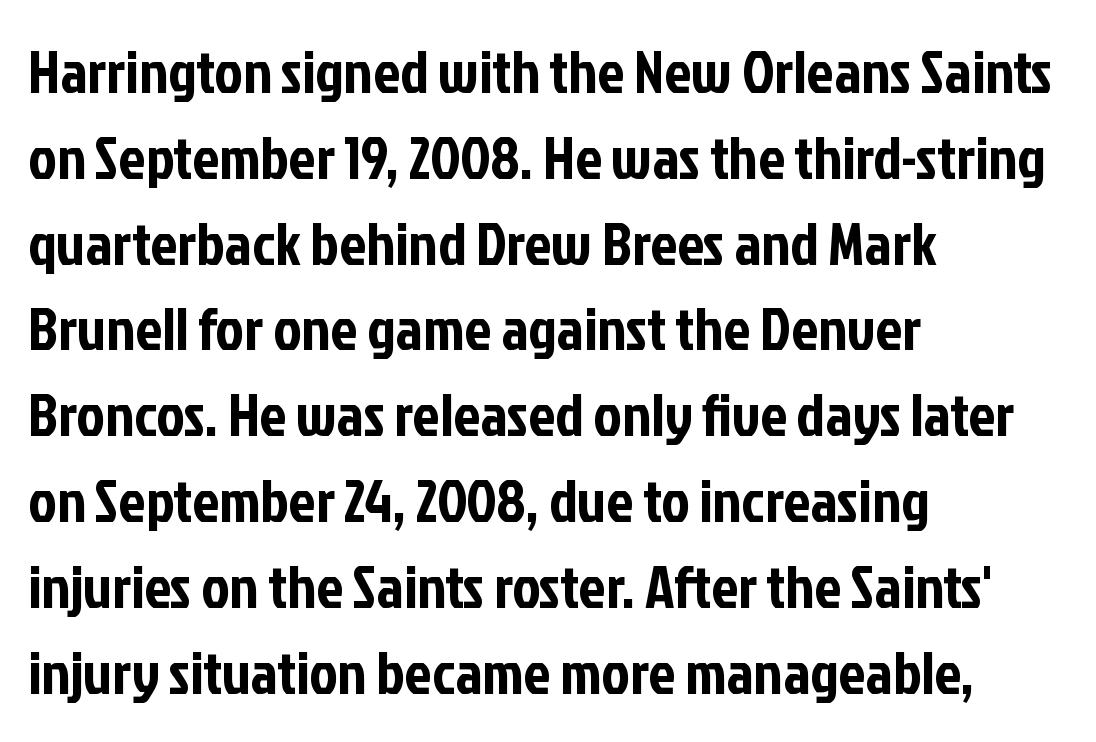
Examine the stroke ends and you'll find no serifs. A typesetter would mark this as roman, not italic. Do the characters align in a grid? No, the font is proportional. This sample is left-justified, so line endings fall wherever the words run out. Glance below the letters and you will spot only blank space.
